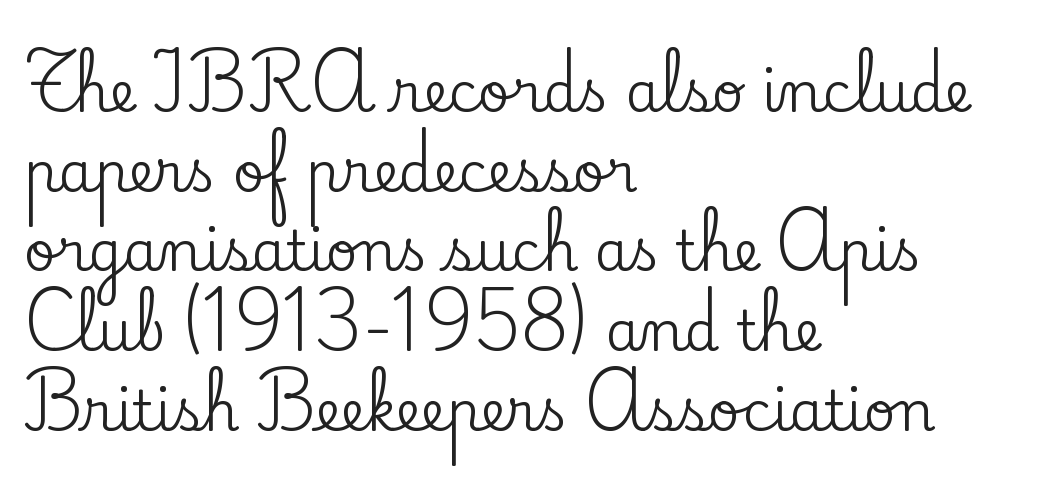
{"serif": "yes", "italic": "no", "width": "normal", "stroke_contrast": "low", "x_height": "small", "monospaced": "no", "underline": "no", "align": "left", "line_spacing": "normal", "line_spacing_ratio": 1.45, "letter_spacing": "normal", "letter_spacing_em": 0.0, "glyph_px": 55}
